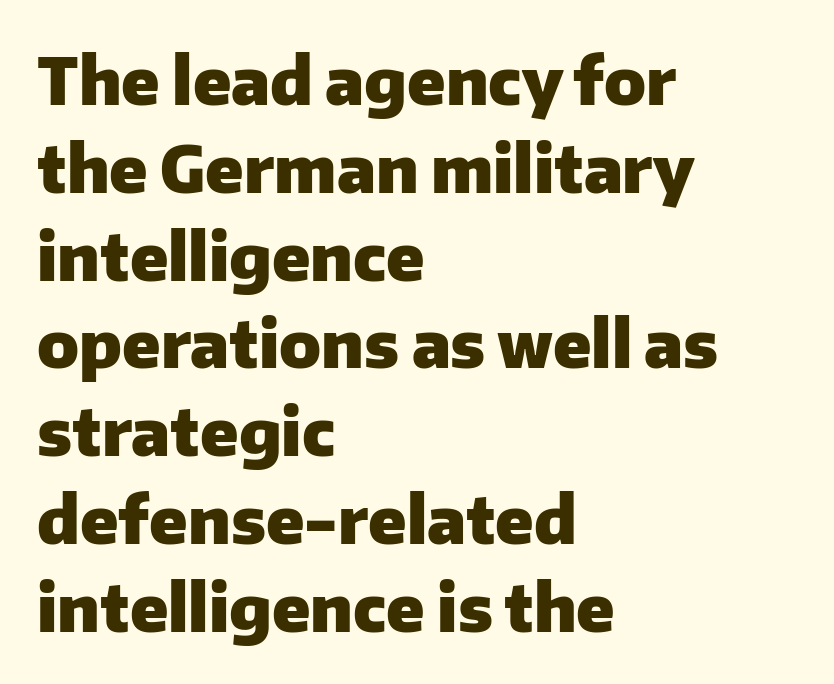
Unlike a traditional serif, this face leaves its strokes unadorned. The strip under each line holds only bare page. What stands out about the letter spacing? Nothing — it is the standard amount. Baseline-to-baseline distance is the conventional proportion of letter height. Looks like regular typesetting: each glyph gets only the width it needs.
